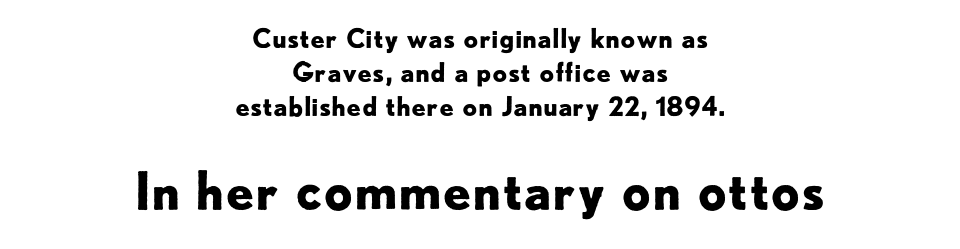
Is there much room between lines? A standard amount, neither cramped nor airy. The glyphs are unaccompanied by any horizontal stroke below them. The font is running at its bold setting. Do the characters align in a grid? No, the font is proportional. The paragraph has two soft edges and a firm central axis. Bigger letters appear in the bottom chunk; the top chunk is reduced.
